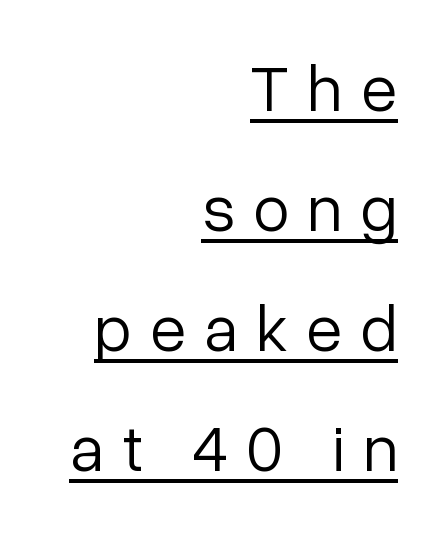
The image shows 66 px light sans-serif type, upright; set right-aligned, line spacing 1.82x, unusually wide letter spacing (+0.28 em), underlined; low stroke contrast and a medium x-height.
